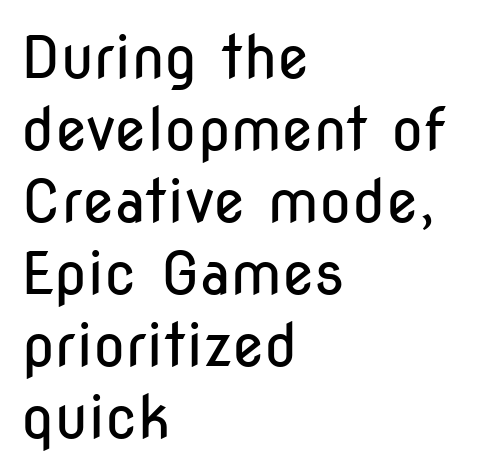
Q: Is the text bold? A: No.
Q: Is the text italic (slanted)? A: No, it is upright.
Q: Is the typeface a serif or a sans-serif typeface? A: Sans-serif.
Q: Is the text underlined? A: No.
Q: How is the paragraph aligned? A: Left-aligned.
Q: Is the spacing between letters normal or unusually wide? A: Normal.
Q: Width (condensed, normal, or wide)? A: Condensed.
Q: Stroke contrast? A: Low.
Q: x-height? A: Medium.
Q: Monospaced? A: No.
